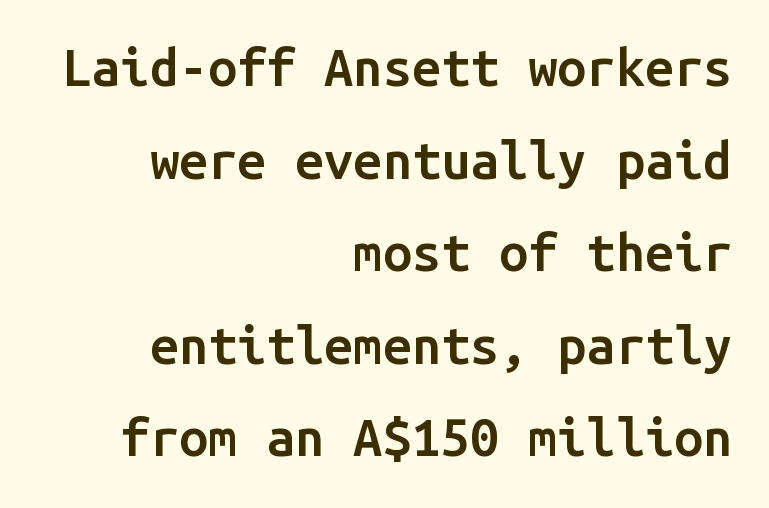
The image shows 52 px semibold sans-serif type, upright, monospaced; set right-aligned, line spacing 1.78x, normal letter spacing, not underlined; low stroke contrast and a medium x-height.
